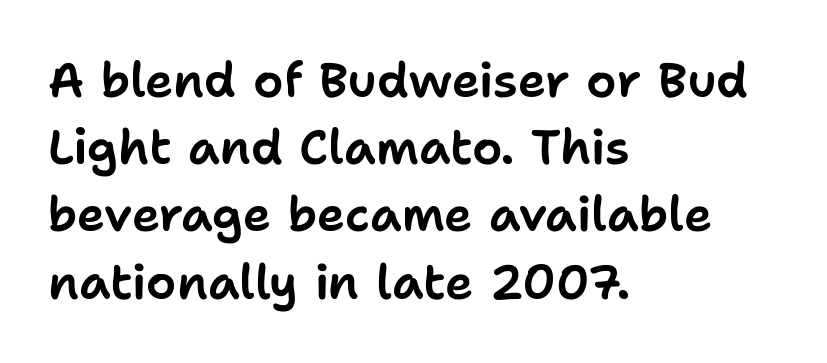
{"serif": "no", "italic": "no", "width": "normal", "stroke_contrast": "low", "x_height": "medium", "monospaced": "no", "underline": "no", "align": "left", "line_spacing": "normal", "line_spacing_ratio": 1.4, "letter_spacing": "normal", "letter_spacing_em": 0.0, "glyph_px": 48}
